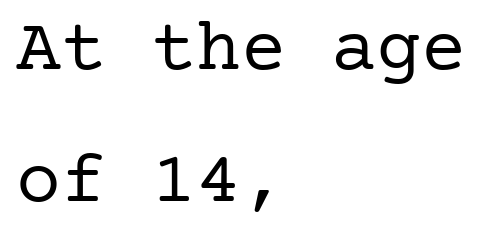
Q: Is the text bold? A: No.
Q: Is the text italic (slanted)? A: No, it is upright.
Q: Is the typeface a serif or a sans-serif typeface? A: Serif.
Q: Is the text underlined? A: No.
Q: How is the paragraph aligned? A: Left-aligned.
Q: Is the spacing between letters normal or unusually wide? A: Normal.
Q: Width (condensed, normal, or wide)? A: Normal.
Q: Stroke contrast? A: Low.
Q: x-height? A: Medium.
